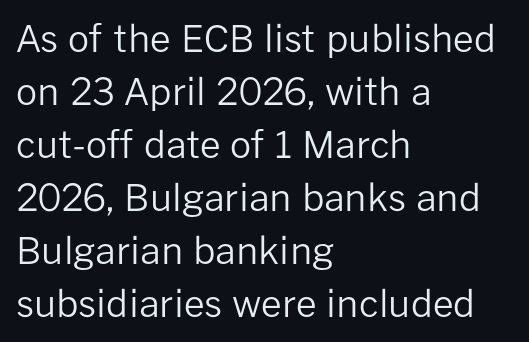
The image shows 37 px regular-weight sans-serif type, upright; set left-aligned, normal line spacing (1.43x), normal letter spacing, not underlined; low stroke contrast and a medium x-height.
